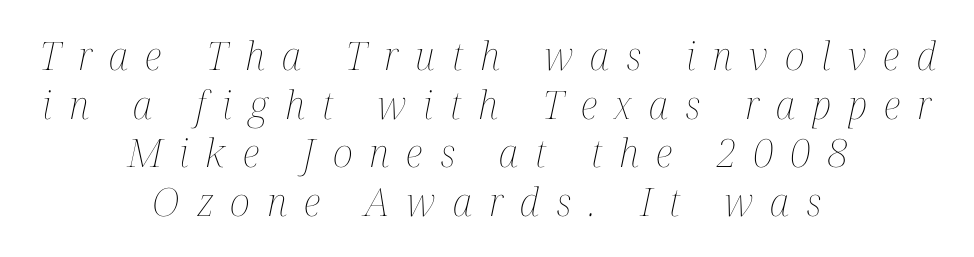
Clear beneath every line of the passage. Looks like regular typesetting: each glyph gets only the width it needs. Leading: standard. Notice how the stems are inclined rather than vertical — that's the hallmark of italics. Reading down the block, each line starts at a different indent, mirrored at its end.
